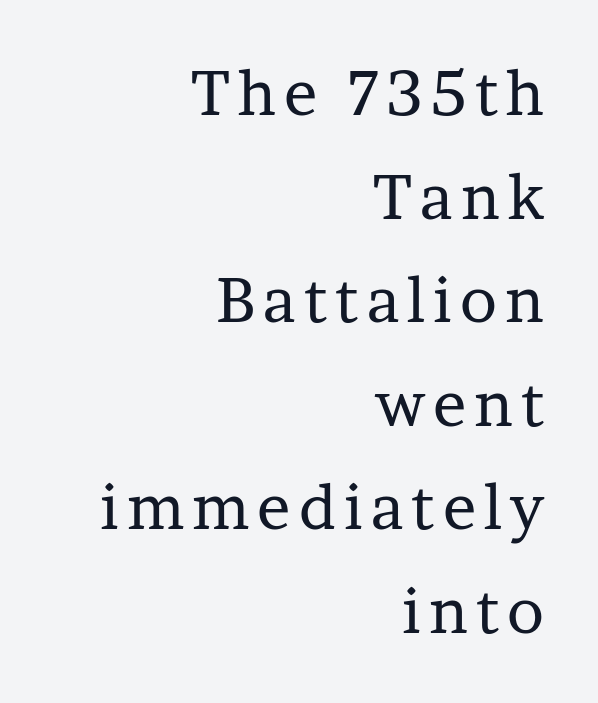
The image shows 62 px regular-weight serif type, upright; set right-aligned, normal line spacing (1.67x), not underlined; low stroke contrast and a medium x-height.
